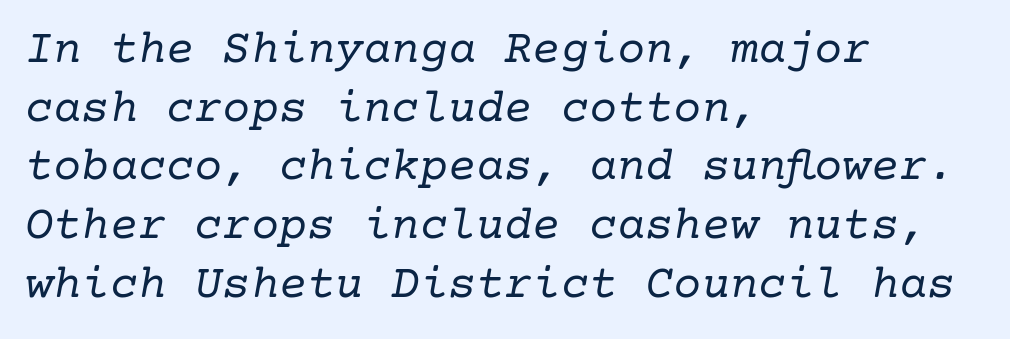
Q: Is the text bold? A: No.
Q: Is the text italic (slanted)? A: Yes, it leans right by about 10 degrees.
Q: Is the typeface a serif or a sans-serif typeface? A: Serif.
Q: Is the text underlined? A: No.
Q: How is the paragraph aligned? A: Left-aligned.
Q: Is the spacing between letters normal or unusually wide? A: Normal.
Q: Is the spacing between lines tight, normal or loose? A: Normal.
Q: Width (condensed, normal, or wide)? A: Normal.
Q: Stroke contrast? A: Low.
Q: x-height? A: Medium.
